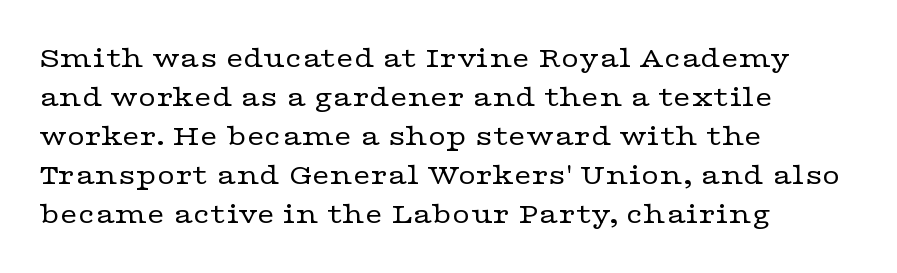
The image shows 31 px regular-weight, wide serif type, upright; set left-aligned, normal line spacing (1.26x), normal letter spacing, not underlined; low stroke contrast and a medium x-height.
